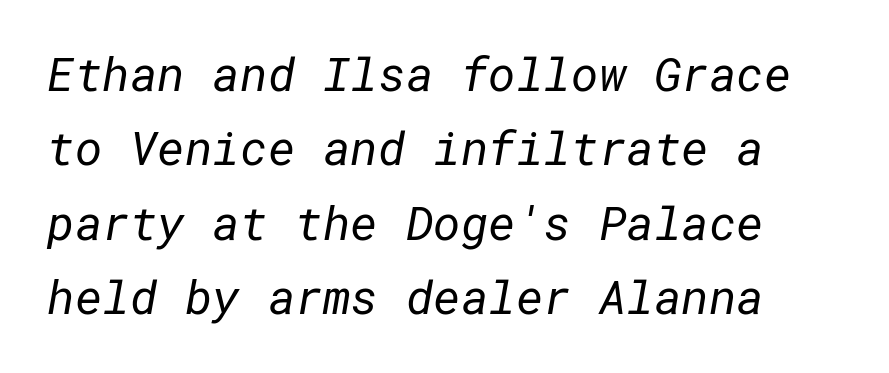
{"serif": "no", "bold": "no", "weight": "regular", "width": "normal", "stroke_contrast": "low", "x_height": "medium", "underline": "no", "line_spacing": "normal", "line_spacing_ratio": 1.58, "letter_spacing": "normal", "letter_spacing_em": 0.0, "glyph_px": 47}
